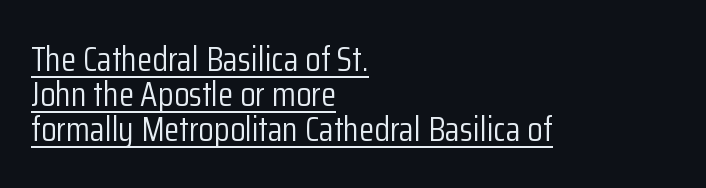
Casual observation: everything's shoved over to the left. Horizontal bands of white between lines are thin slivers. The strokes carry an ordinary text weight at most. Has an underline been added? It has.
